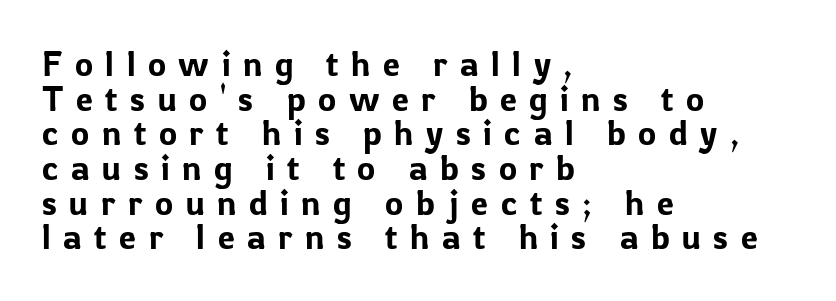
{"serif": "no", "italic": "no", "width": "normal", "stroke_contrast": "low", "x_height": "medium", "monospaced": "no", "underline": "no", "align": "left", "line_spacing": "tight", "line_spacing_ratio": 1.02, "letter_spacing": "wide", "letter_spacing_em": 0.37, "glyph_px": 34}
